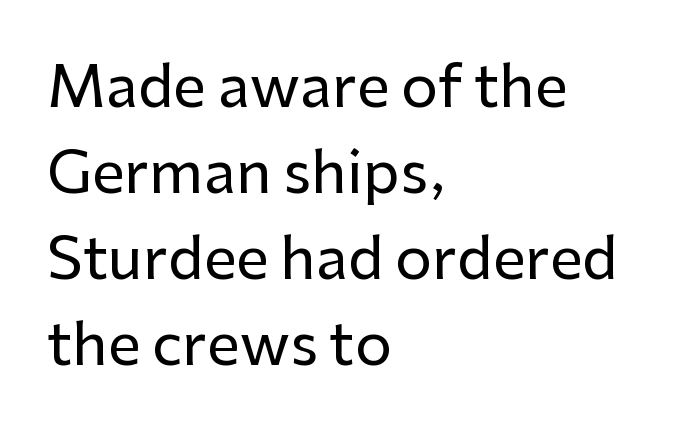
Q: Is the text italic (slanted)? A: No, it is upright.
Q: Is the typeface a serif or a sans-serif typeface? A: Sans-serif.
Q: Is the text underlined? A: No.
Q: How is the paragraph aligned? A: Left-aligned.
Q: Is the spacing between letters normal or unusually wide? A: Normal.
Q: Is the spacing between lines tight, normal or loose? A: Normal.
Q: Width (condensed, normal, or wide)? A: Normal.
Q: Stroke contrast? A: Low.
Q: x-height? A: Medium.
Q: Monospaced? A: No.
